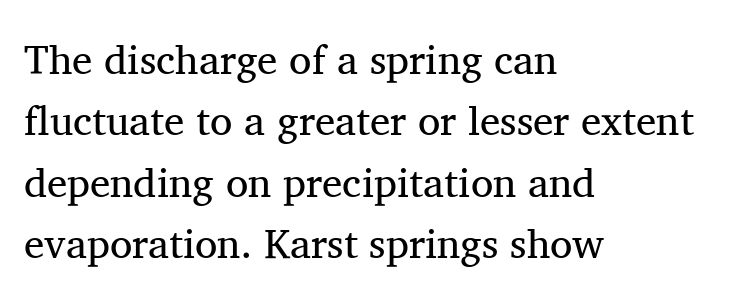
Q: Is the text bold? A: No.
Q: Is the text italic (slanted)? A: No, it is upright.
Q: Is the typeface a serif or a sans-serif typeface? A: Serif.
Q: Is the text underlined? A: No.
Q: How is the paragraph aligned? A: Left-aligned.
Q: Is the spacing between letters normal or unusually wide? A: Normal.
Q: Is the spacing between lines tight, normal or loose? A: Normal.
Q: Width (condensed, normal, or wide)? A: Normal.
Q: Stroke contrast? A: Medium.
Q: x-height? A: Medium.
Q: Monospaced? A: No.
